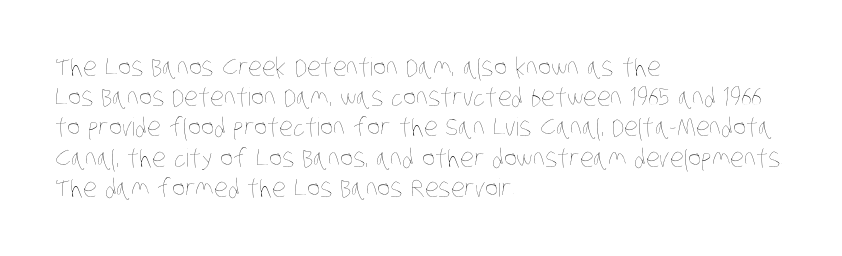
{"bold": "no", "underline": "no", "align": "left", "line_spacing_ratio": 1.21, "letter_spacing": "normal", "letter_spacing_em": 0.0, "glyph_px": 25}
